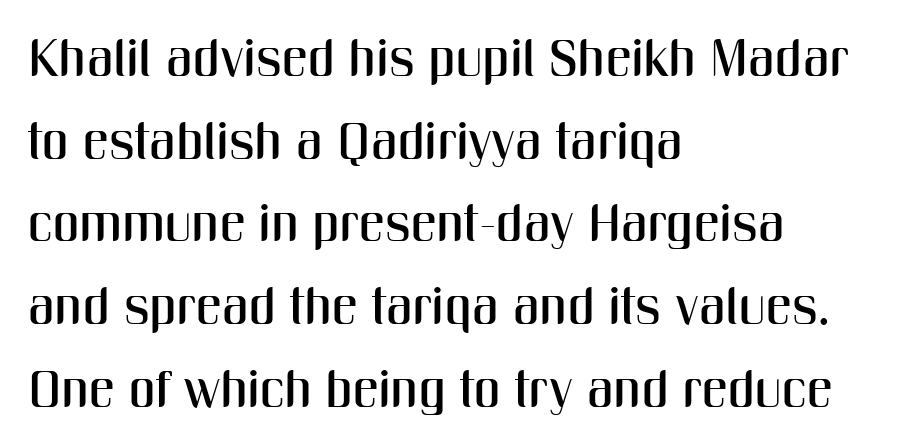
The image shows 52 px condensed sans-serif type, upright; set left-aligned, normal line spacing (1.59x), normal letter spacing, not underlined; medium stroke contrast and a medium x-height.
